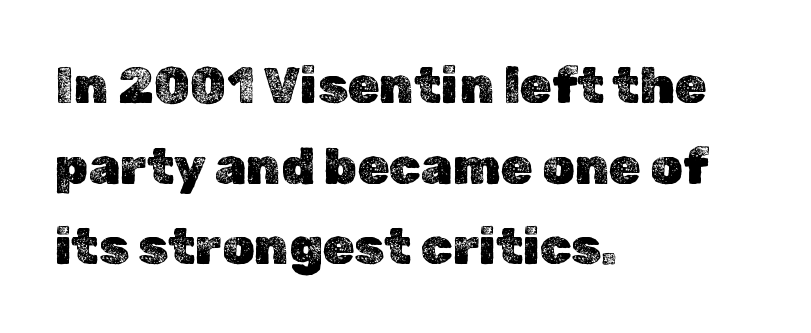
{"italic": "no", "width": "normal", "x_height": "medium", "monospaced": "no", "underline": "no", "align": "left", "line_spacing": "normal", "line_spacing_ratio": 1.58, "letter_spacing": "normal", "letter_spacing_em": 0.0, "glyph_px": 51}
